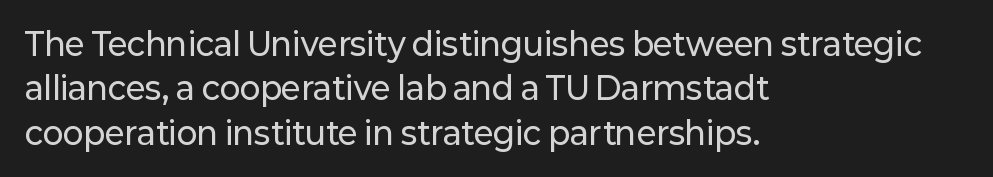
Is the letter spacing exaggerated? No — it looks like the ordinary default. The glyphs are unaccompanied by any horizontal stroke below them. Characters remain perfectly vertical along every line. How would I describe the line gaps? Plain and ordinary.
